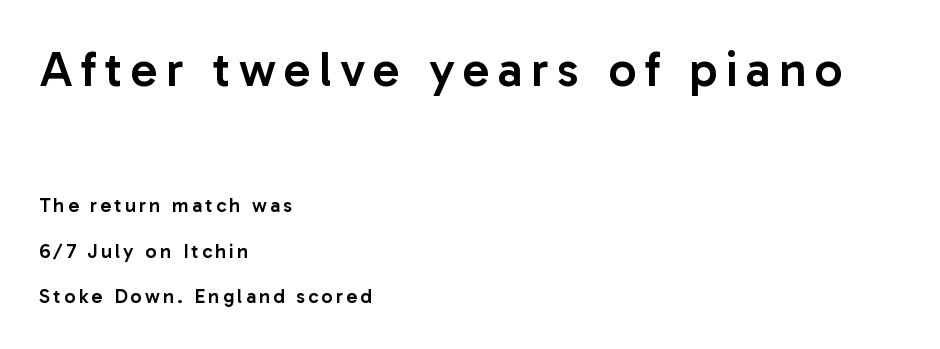
Q: Is the text bold? A: Semi-bold.
Q: Is the text italic (slanted)? A: No, it is upright.
Q: Is the typeface a serif or a sans-serif typeface? A: Sans-serif.
Q: Is the text underlined? A: No.
Q: How is the paragraph aligned? A: Left-aligned.
Q: Is the spacing between lines tight, normal or loose? A: Loose.
Q: Which block of text is set in a larger size, the first (top) or the second (bottom)? A: The first (top) one.
Q: Width (condensed, normal, or wide)? A: Normal.
Q: Stroke contrast? A: Low.
Q: x-height? A: Medium.
Q: Monospaced? A: No.
